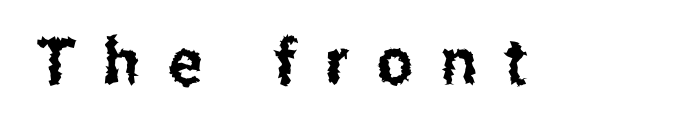
The image shows 64 px condensed sans-serif type, upright; set unusually wide letter spacing (+0.44 em), not underlined; low stroke contrast and a medium x-height.
